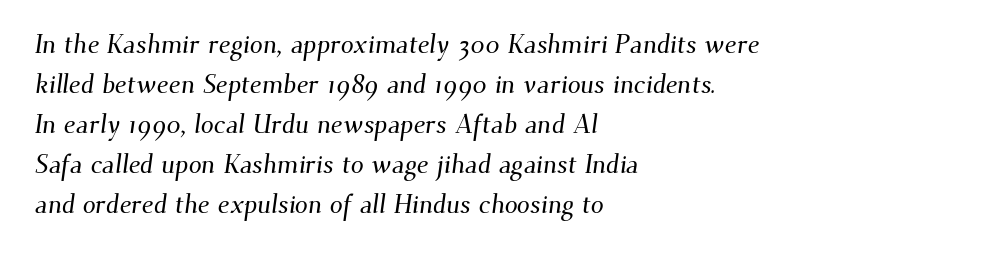
The image shows 26 px text type; set left-aligned, normal line spacing (1.54x), normal letter spacing, not underlined.
